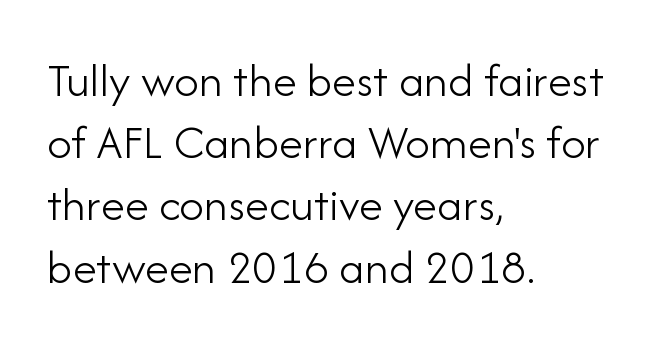
Q: Is the text bold? A: No.
Q: Is the text italic (slanted)? A: No, it is upright.
Q: Is the typeface a serif or a sans-serif typeface? A: Sans-serif.
Q: Is the text underlined? A: No.
Q: How is the paragraph aligned? A: Left-aligned.
Q: Is the spacing between letters normal or unusually wide? A: Normal.
Q: Is the spacing between lines tight, normal or loose? A: Normal.
Q: Width (condensed, normal, or wide)? A: Normal.
Q: Stroke contrast? A: Low.
Q: x-height? A: Small.
Q: Monospaced? A: No.
